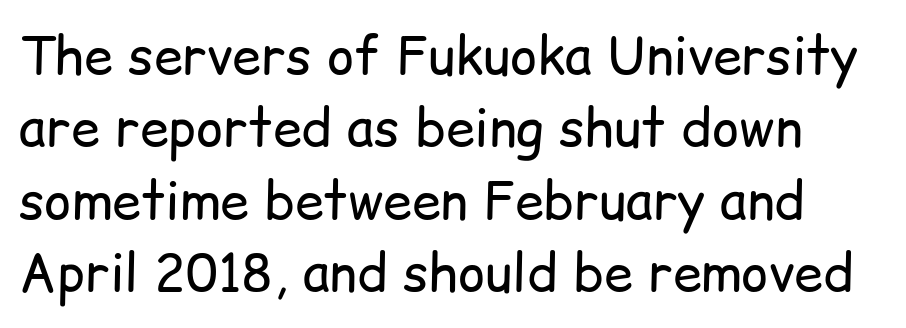
Q: Is the text bold? A: No.
Q: Is the text italic (slanted)? A: No, it is upright.
Q: Is the typeface a serif or a sans-serif typeface? A: Sans-serif.
Q: Is the text underlined? A: No.
Q: Is the spacing between letters normal or unusually wide? A: Normal.
Q: Is the spacing between lines tight, normal or loose? A: Normal.
Q: Width (condensed, normal, or wide)? A: Normal.
Q: Stroke contrast? A: Low.
Q: x-height? A: Medium.
Q: Monospaced? A: No.
